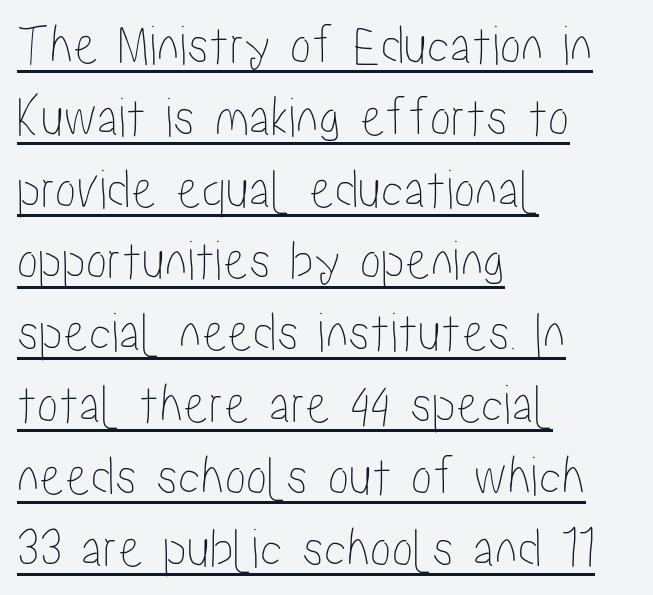
{"italic": "no", "width": "condensed", "stroke_contrast": "low", "x_height": "medium", "monospaced": "no", "underline": "yes", "align": "left", "line_spacing": "normal", "line_spacing_ratio": 1.26, "letter_spacing": "normal", "letter_spacing_em": 0.0, "glyph_px": 57}
